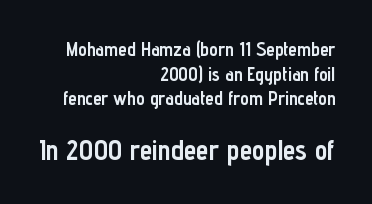
Proportional: the letters do not fall into vertical columns. One glance says typical: line gaps are just what's usual. Chunky letters — that's bold for sure. The designer gave the closing block more size than the opening block.
